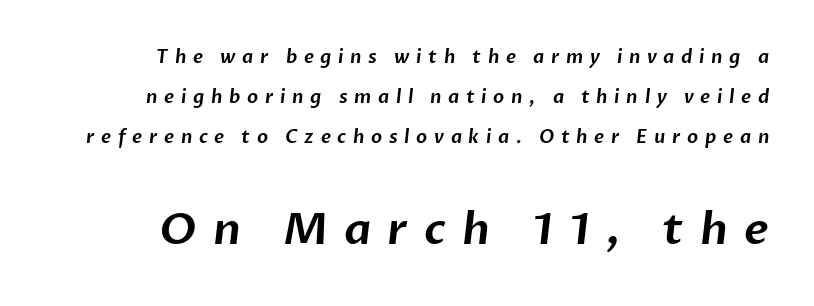
The image shows 44 px sans-serif type; set right-aligned, loose line spacing (2.21x), unusually wide letter spacing (+0.37 em), not underlined; the second (bottom) block is 2.44x larger; low stroke contrast and a medium x-height.
